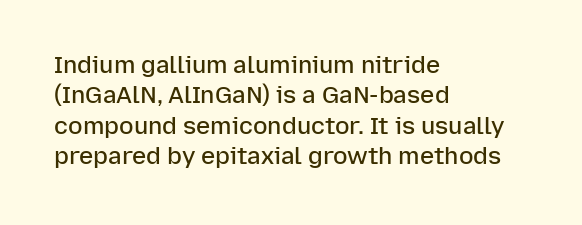
The paragraph shown leans on its left margin. A bit beefed up — I'd call it semibold rather than bold. The area under the type is left untouched. The horizontal fit of the characters is conventional and even. Students, observe: this is what conventionally led text looks like.
